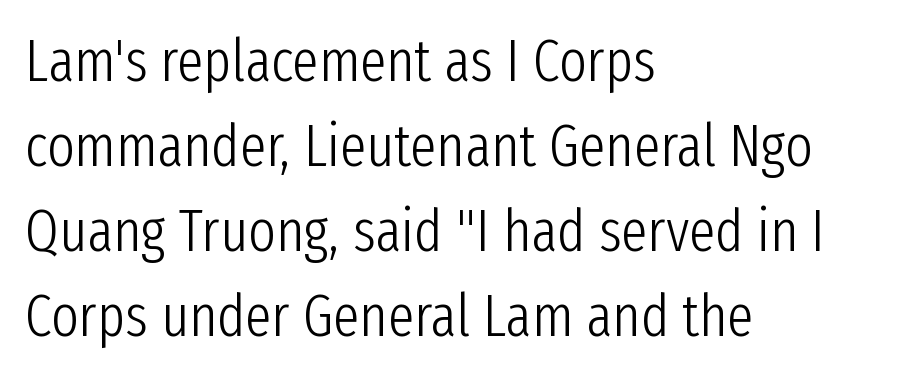
{"serif": "no", "italic": "no", "bold": "no", "weight": "light", "width": "condensed", "stroke_contrast": "low", "x_height": "medium", "monospaced": "no", "underline": "no", "align": "left", "line_spacing": "normal", "line_spacing_ratio": 1.44, "letter_spacing": "normal", "letter_spacing_em": 0.0, "glyph_px": 59}
